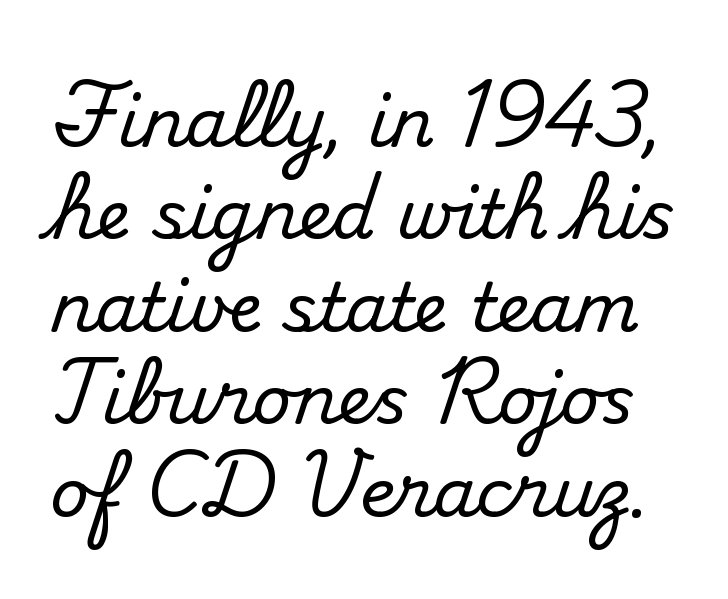
The image shows 68 px serif type; set normal line spacing (1.36x), normal letter spacing, not underlined; medium stroke contrast and a small x-height.
